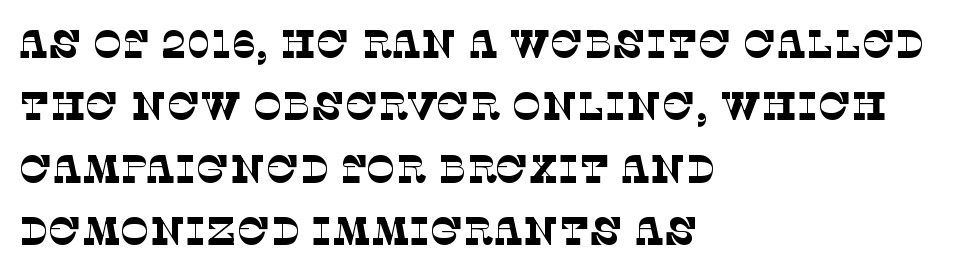
{"serif": "yes", "bold": "no", "weight": "thin", "width": "normal", "stroke_contrast": "low", "x_height": "large", "monospaced": "no", "underline": "no", "align": "left", "line_spacing": "normal", "line_spacing_ratio": 1.6, "letter_spacing": "normal", "letter_spacing_em": 0.0, "glyph_px": 39}
